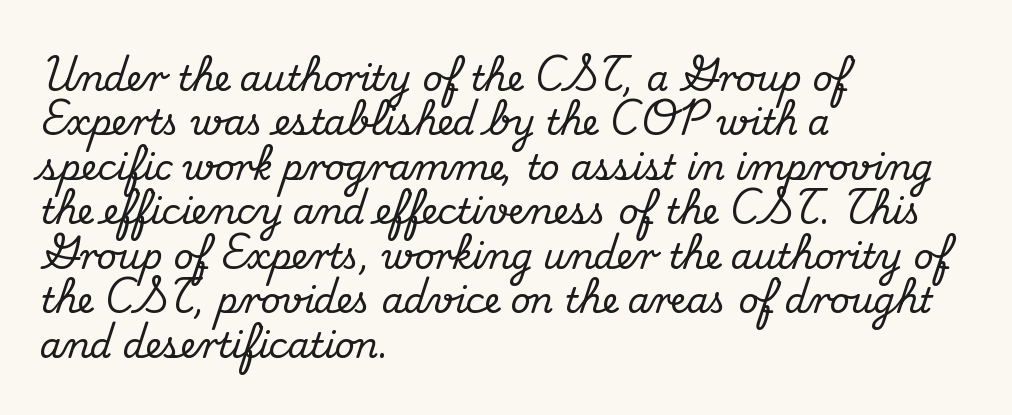
The image shows 35 px serif type; set left-aligned, normal line spacing (1.27x), normal letter spacing, not underlined; medium stroke contrast and a small x-height.
